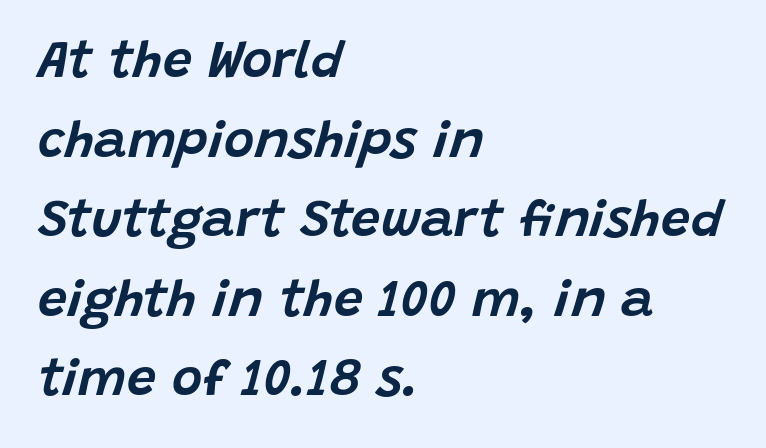
Nobody drew a line under any word here. The letters are slanted; this is an italic face. The block of text has a typical density, with ordinary space between rows. The line texture is even and compact thanks to regular tracking.
